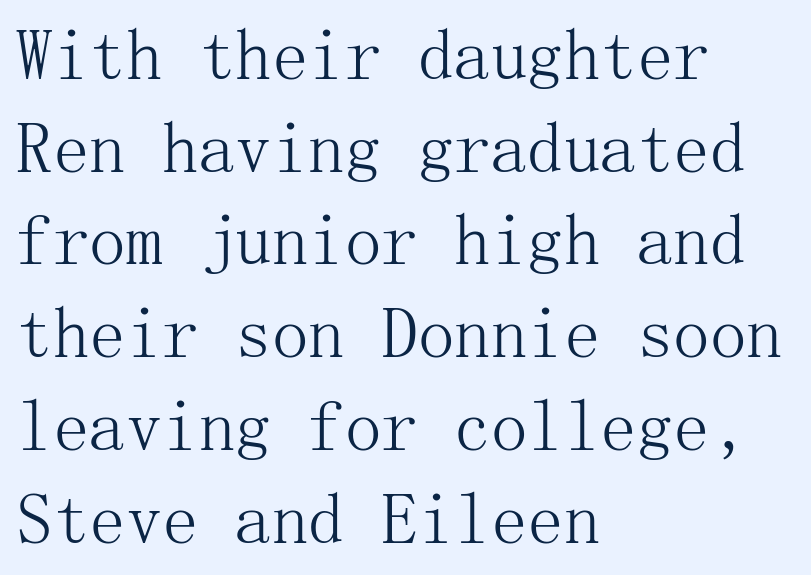
{"serif": "yes", "italic": "no", "bold": "no", "weight": "light", "width": "normal", "stroke_contrast": "medium", "x_height": "medium", "underline": "no", "align": "left", "line_spacing": "normal", "line_spacing_ratio": 1.27, "letter_spacing": "normal", "letter_spacing_em": 0.0, "glyph_px": 73}
